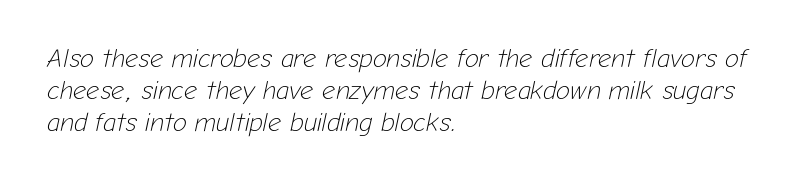
Q: Is the text bold? A: No.
Q: Is the text italic (slanted)? A: Yes, it leans right by about 12 degrees.
Q: Is the text underlined? A: No.
Q: How is the paragraph aligned? A: Left-aligned.
Q: Is the spacing between letters normal or unusually wide? A: Normal.
